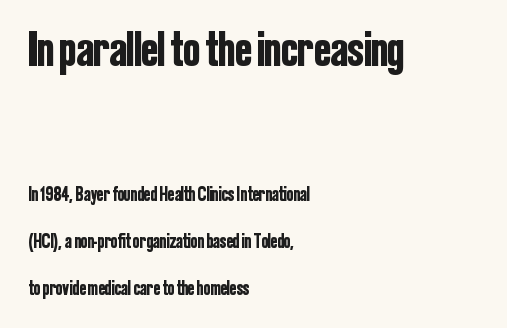
Visually the block forms a straight wall on the left and a jagged coastline on the right. The block sitting higher on the canvas is the one with enlarged characters. Tall strokes in this sample are plumb rather than angled. Lines of text with bare space underneath. Leading is clearly above the norm, producing a sparse column. Short note: letters normally spaced.
